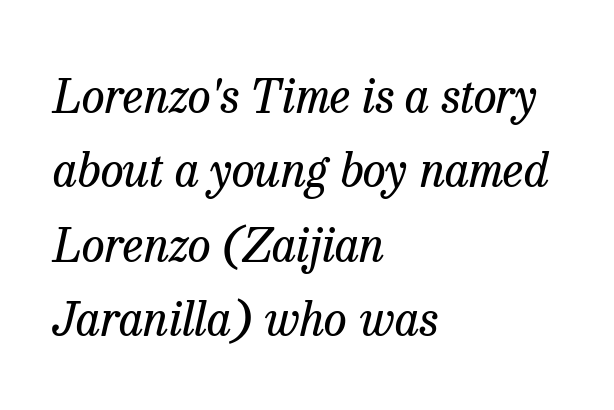
The image shows 47 px regular-weight serif type, italic (leaning right); set left-aligned, normal line spacing (1.58x), normal letter spacing, not underlined; low stroke contrast and a medium x-height.
